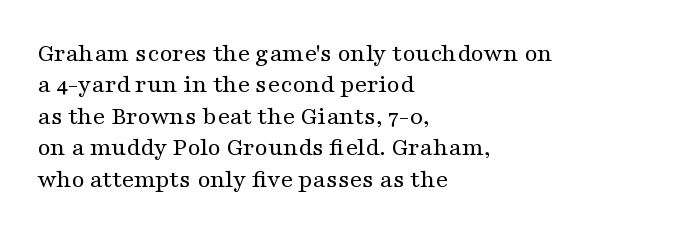
Q: Is the text bold? A: No.
Q: Is the text italic (slanted)? A: No, it is upright.
Q: Is the text underlined? A: No.
Q: How is the paragraph aligned? A: Left-aligned.
Q: Is the spacing between letters normal or unusually wide? A: Normal.
